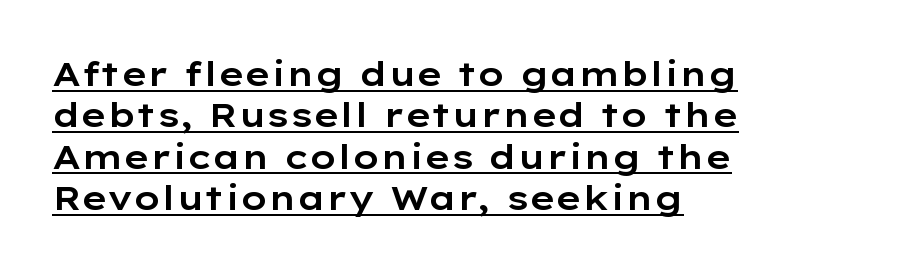
{"serif": "no", "italic": "no", "width": "wide", "stroke_contrast": "low", "x_height": "medium", "monospaced": "no", "underline": "yes", "align": "left", "line_spacing_ratio": 1.22, "letter_spacing": "normal", "letter_spacing_em": 0.0, "glyph_px": 34}
